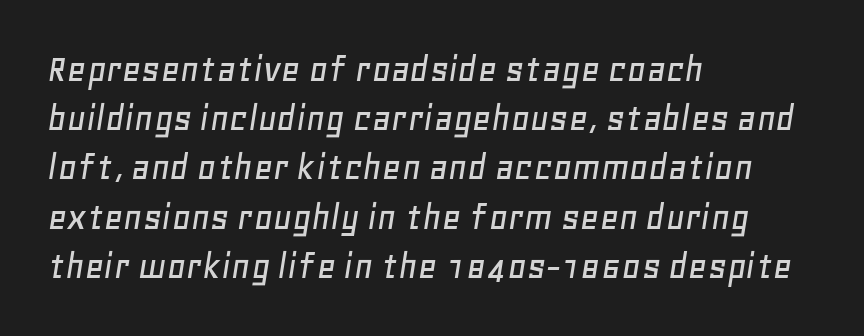
The typesetter chose a ragged-right arrangement here. Think of a printed novel: that variable character pitch is what you see here. No extra tracking has been applied to these lines. Lines of text with bare space underneath. If you drew a line through each stem, it would be angled.
